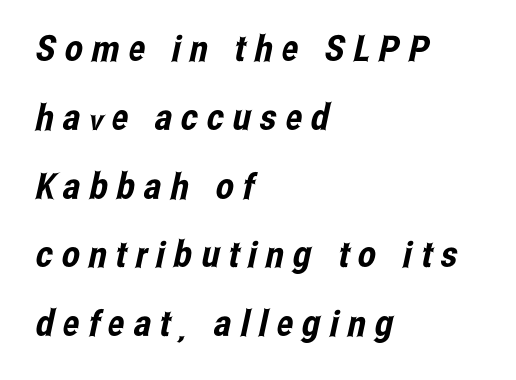
{"serif": "no", "width": "condensed", "stroke_contrast": "low", "x_height": "medium", "monospaced": "no", "underline": "no", "align": "left", "line_spacing": "loose", "line_spacing_ratio": 1.91, "letter_spacing": "wide", "letter_spacing_em": 0.25, "glyph_px": 36}
